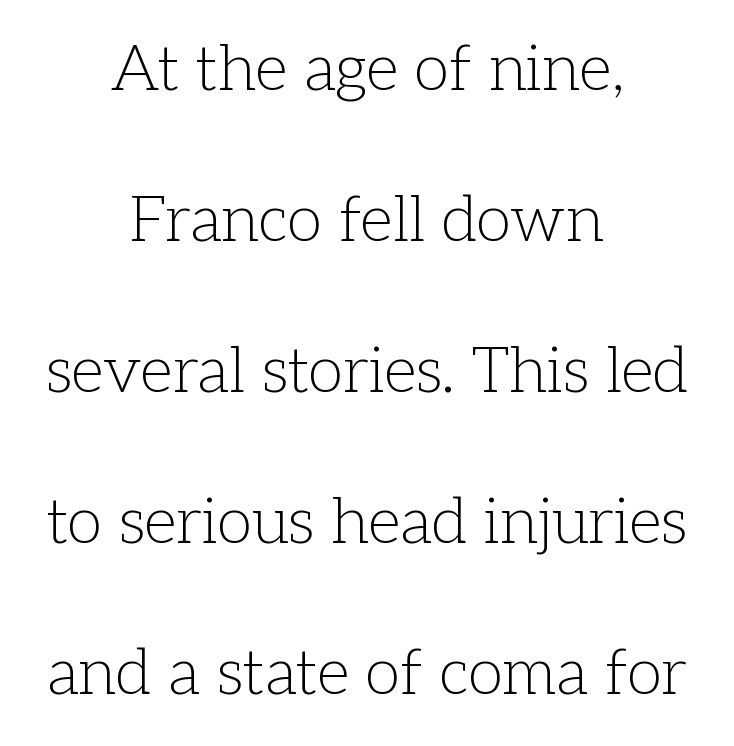
{"serif": "yes", "italic": "no", "bold": "no", "weight": "light", "width": "normal", "stroke_contrast": "low", "x_height": "medium", "monospaced": "no", "underline": "no", "align": "center", "line_spacing": "loose", "line_spacing_ratio": 2.36, "letter_spacing": "normal", "letter_spacing_em": 0.0, "glyph_px": 64}
